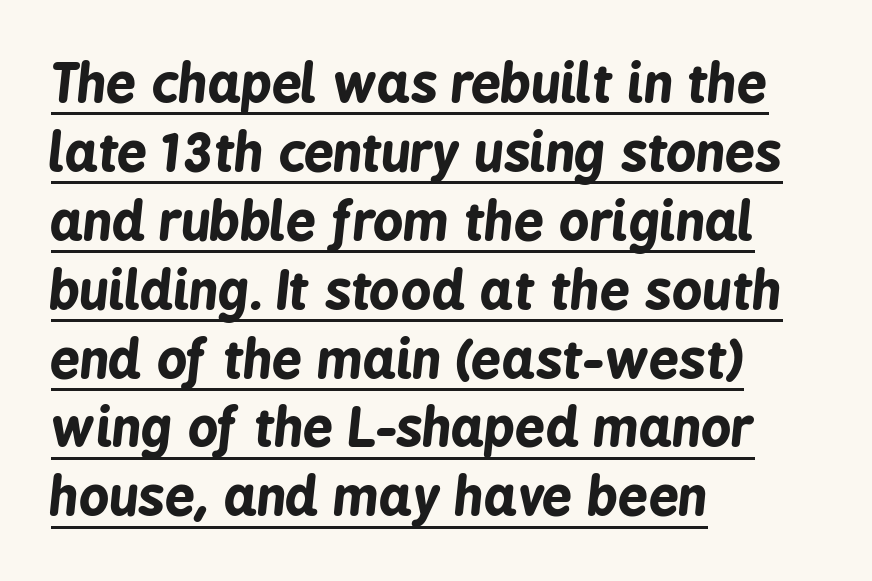
{"italic": "yes", "lean": "right", "slant_degrees": 6, "bold": "yes", "weight": "bold", "width": "condensed", "stroke_contrast": "low", "x_height": "medium", "monospaced": "no", "underline": "yes", "align": "left", "line_spacing": "normal", "line_spacing_ratio": 1.3, "letter_spacing": "normal", "letter_spacing_em": 0.0, "glyph_px": 53}
